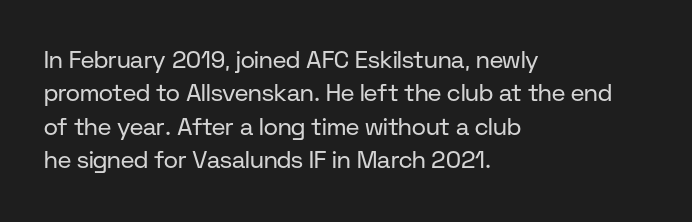
The image shows 24 px text type, upright; set left-aligned, normal line spacing (1.39x), normal letter spacing, not underlined.
